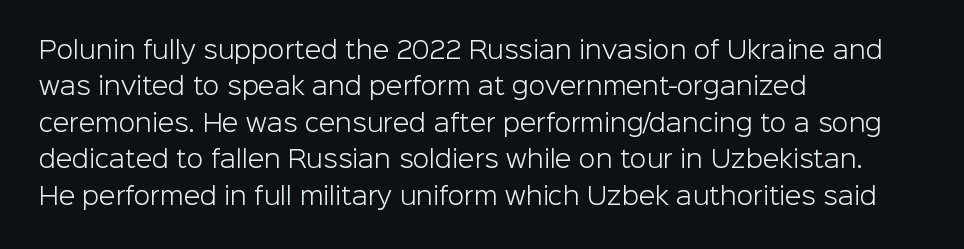
The image shows 24 px text type, upright; set left-aligned, normal line spacing (1.52x), normal letter spacing, not underlined.
